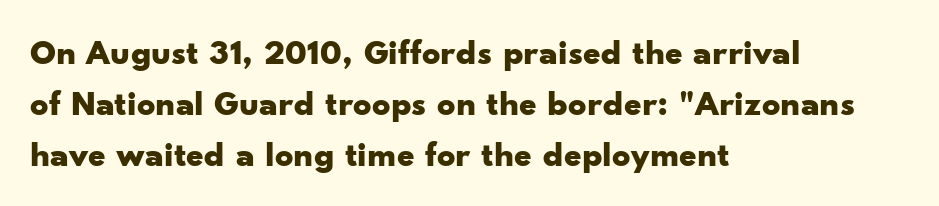
{"serif": "no", "italic": "no", "bold": "yes", "weight": "bold", "width": "wide", "stroke_contrast": "low", "x_height": "small", "monospaced": "no", "underline": "no", "align": "left", "line_spacing": "normal", "line_spacing_ratio": 1.42, "letter_spacing": "normal", "letter_spacing_em": 0.0, "glyph_px": 36}
